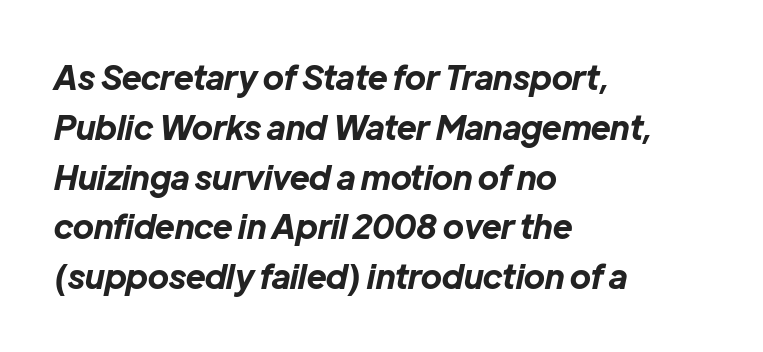
The image shows 33 px bold type, italic (leaning right); set left-aligned, normal line spacing (1.51x), normal letter spacing, not underlined; low stroke contrast and a medium x-height.
